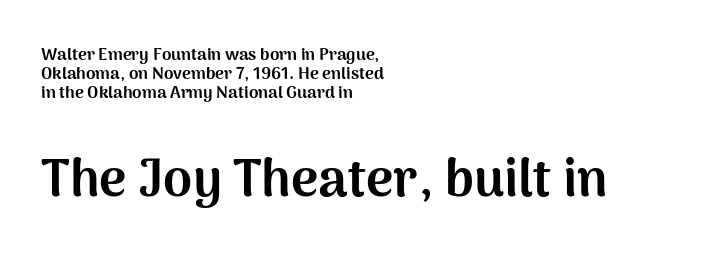
{"serif": "no", "italic": "no", "bold": "yes", "weight": "bold", "width": "normal", "stroke_contrast": "medium", "x_height": "medium", "monospaced": "no", "underline": "no", "align": "left", "line_spacing": "tight", "line_spacing_ratio": 1.12, "letter_spacing": "normal", "letter_spacing_em": 0.0, "larger_block": "second", "size_ratio": 3.06, "glyph_px": 52}
